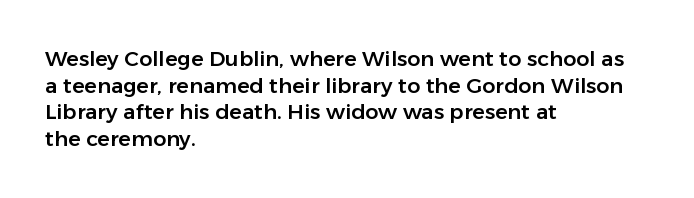
{"italic": "no", "underline": "no", "align": "left", "line_spacing": "normal", "line_spacing_ratio": 1.27, "letter_spacing": "normal", "letter_spacing_em": 0.0, "glyph_px": 21}
